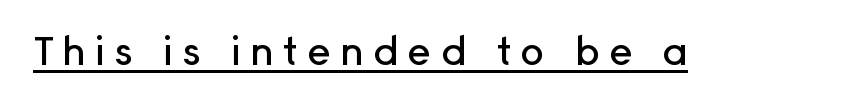
Examine the stroke ends and you'll find no serifs. This is roman type, the default non-slanted kind. The letters advance in unequal steps, a hallmark of proportional type. The glyphs are accompanied by a horizontal stroke just below them. This sample uses expanded letter spacing, leaving extra air between glyphs.
